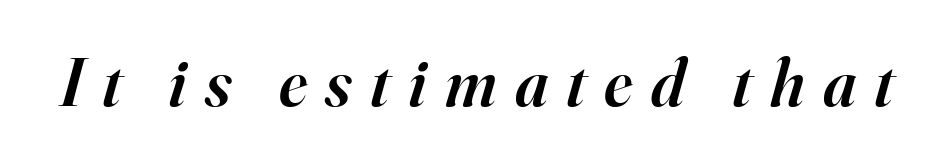
Moderately thickened strokes mark this as semibold type. The passage shown has open, widely tracked lettering throughout. Slanted lettering throughout. You could not count columns in this text — the font is proportionally spaced. This sample uses a serif face.
